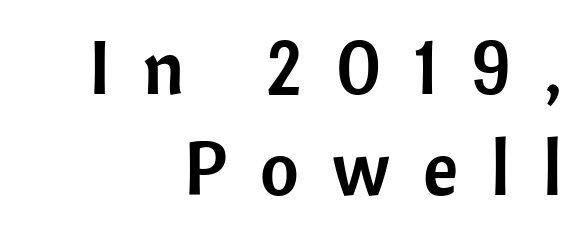
The image shows 75 px sans-serif type, upright; set right-aligned, normal line spacing (1.35x), unusually wide letter spacing (+0.44 em), not underlined; low stroke contrast and a medium x-height.
